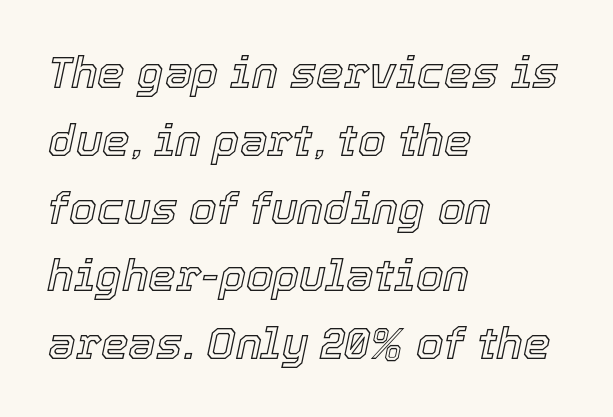
Q: Is the text italic (slanted)? A: Yes, it leans right by about 12 degrees.
Q: Is the text underlined? A: No.
Q: How is the paragraph aligned? A: Left-aligned.
Q: Is the spacing between letters normal or unusually wide? A: Normal.
Q: Is the spacing between lines tight, normal or loose? A: Normal.
Q: Width (condensed, normal, or wide)? A: Normal.
Q: x-height? A: Medium.
Q: Monospaced? A: No.
